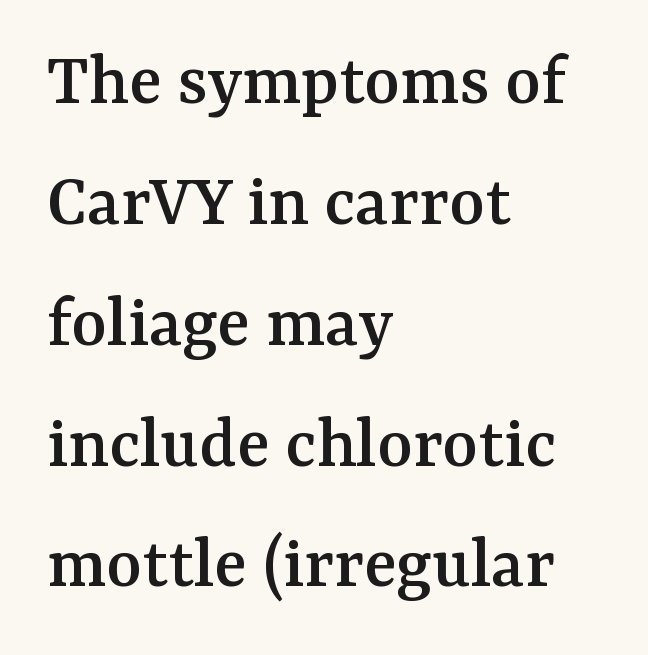
The image shows 76 px serif type, upright; set left-aligned, normal line spacing (1.59x), normal letter spacing, not underlined; medium stroke contrast and a medium x-height.
